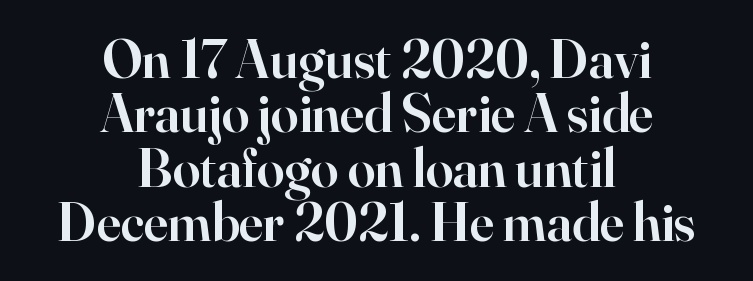
{"serif": "yes", "italic": "no", "bold": "semi", "weight": "semibold", "width": "normal", "stroke_contrast": "high", "x_height": "small", "monospaced": "no", "underline": "no", "align": "center", "line_spacing": "tight", "line_spacing_ratio": 0.99, "letter_spacing": "normal", "letter_spacing_em": 0.0, "glyph_px": 55}
